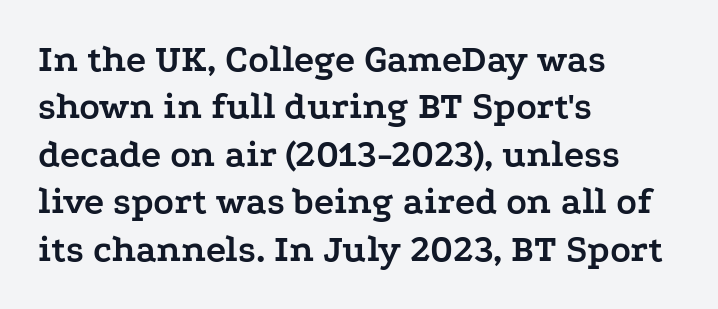
Note the varied advance widths — an 'i' is clearly narrower than an 'm'. Compared with a centered layout, this one pins lines to the left instead. Normally led — the rows are evenly, conventionally spaced. Nope, not italic — everything's standing straight.
